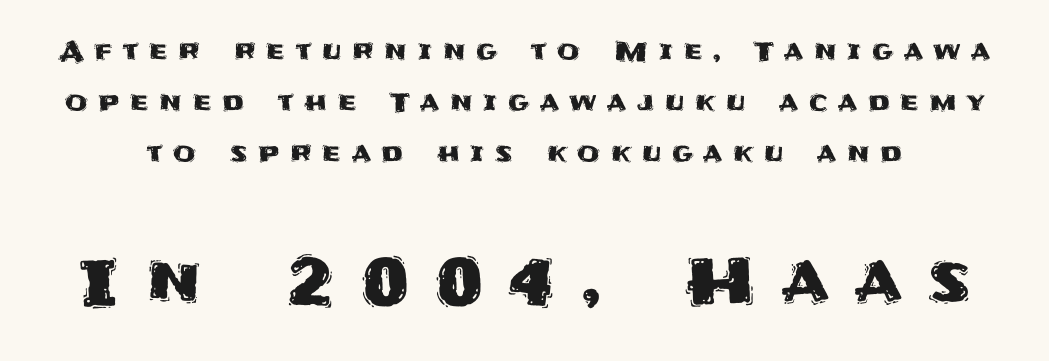
{"serif": "no", "italic": "no", "width": "normal", "stroke_contrast": "medium", "x_height": "large", "monospaced": "no", "underline": "no", "line_spacing": "loose", "line_spacing_ratio": 1.96, "letter_spacing": "wide", "letter_spacing_em": 0.41, "larger_block": "second", "size_ratio": 2.46, "glyph_px": 64}
